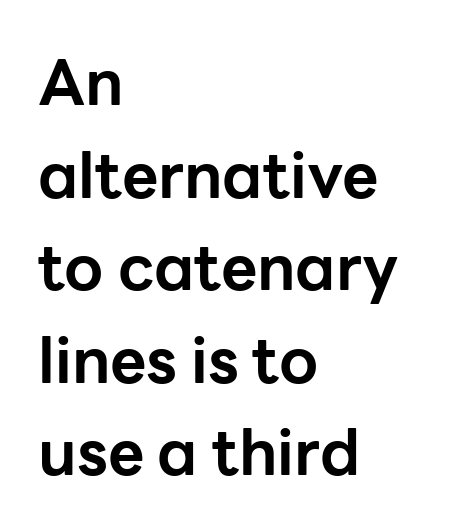
Does the leading feel generous? No, just average. The lettering stays uniformly vertical, giving the passage a roman look. Spacing verdict: proportional, widths tailored to each character. The typeface chosen for these lines omits serifs. The typesetter chose a ragged-right arrangement here. Compared with typical body copy, the letter spacing here is the same.
